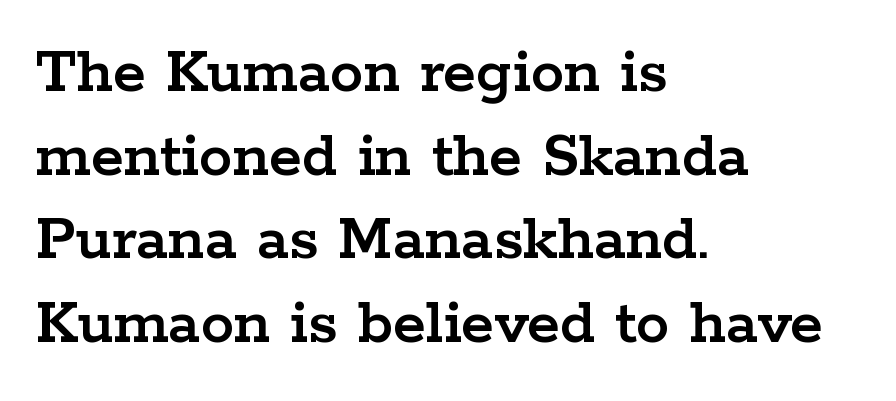
Leftover space on each line is placed entirely after the last word. Every character sits straight up, as roman type does. A typesetter would call this zero additional tracking. Is this a sans? No — the strokes have serifs. Character widths vary here, with narrow letters taking less room than wide ones.
